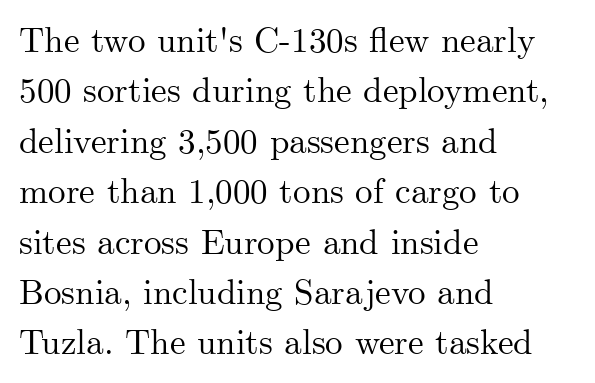
{"serif": "yes", "italic": "no", "width": "normal", "stroke_contrast": "medium", "x_height": "small", "monospaced": "no", "underline": "no", "align": "left", "line_spacing": "normal", "line_spacing_ratio": 1.44, "letter_spacing": "normal", "letter_spacing_em": 0.0, "glyph_px": 35}
